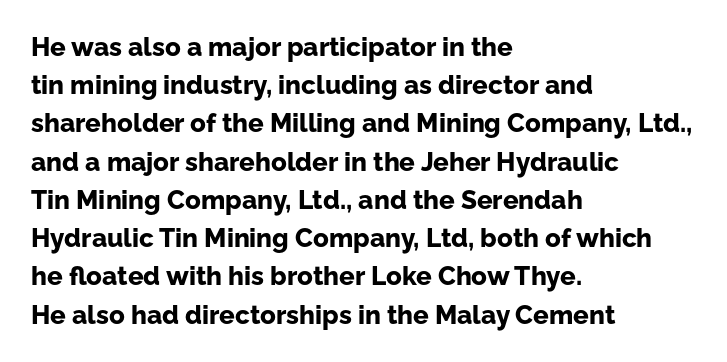
One glance says typical: line gaps are just what's usual. Students, note that the glyphs here touch the page at normal intervals. When letters stand straight like this, we call the style roman or upright. The string is rendered with underlining switched off. Casual observation: everything's shoved over to the left.
